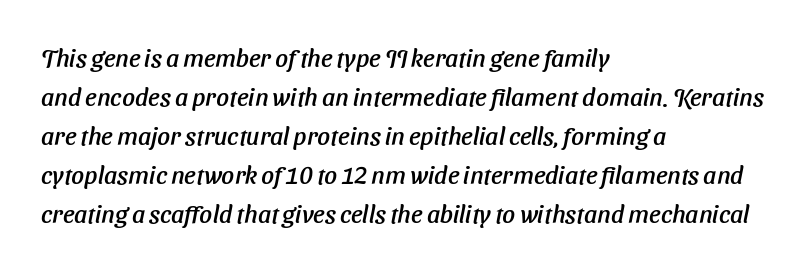
How are the letters spaced? Ordinarily, with no added tracking. The rendering anchors every line to the left-hand side. A bare baseline throughout the passage. This sample keeps an unexceptional amount of space between lines. Characters are canted at an angle relative to the baseline's perpendicular.
